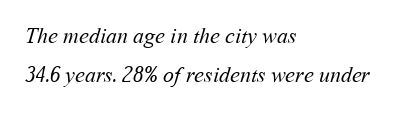
Q: Is the text bold? A: No.
Q: Is the text underlined? A: No.
Q: How is the paragraph aligned? A: Left-aligned.
Q: Is the spacing between letters normal or unusually wide? A: Normal.
